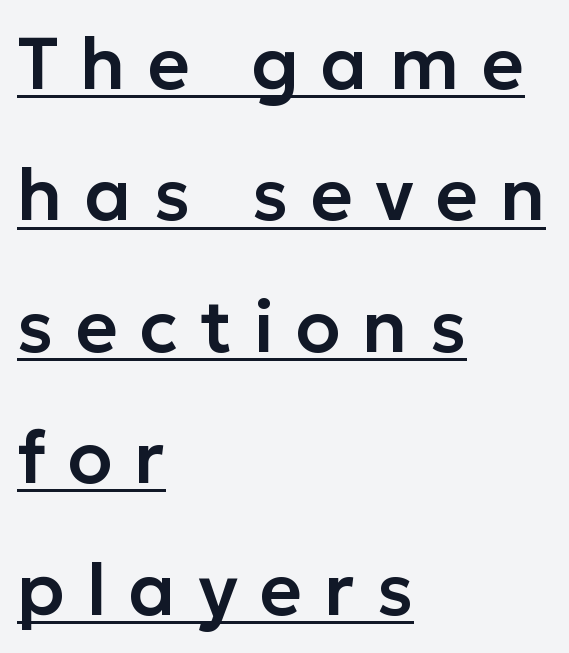
Glyph-to-glyph distance is far greater than everyday printed text. A continuous stroke trails under the words, as in a hyperlink. Visually the block forms a straight wall on the left and a jagged coastline on the right. The font's upright variant was chosen for this text. No feet cap the strokes, marking this as sans-serif type.
